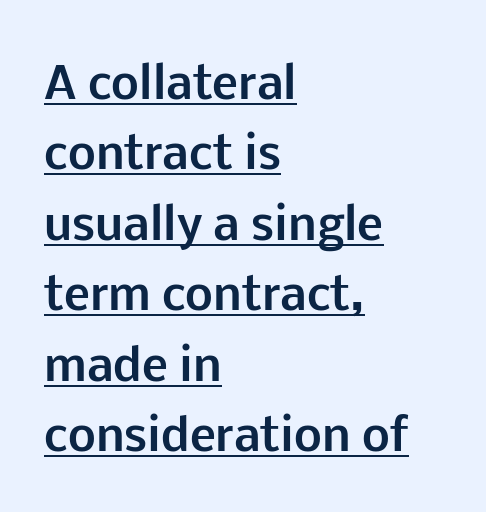
The image shows 44 px bold sans-serif type, upright; set left-aligned, normal line spacing (1.6x), normal letter spacing, underlined; low stroke contrast and a medium x-height.
